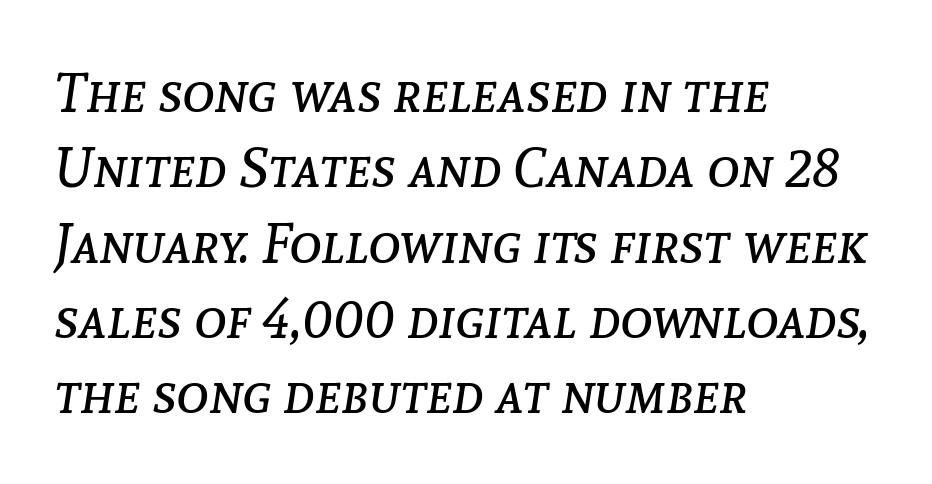
Q: Is the text bold? A: No.
Q: Is the text italic (slanted)? A: Yes, it leans right by about 8 degrees.
Q: Is the text underlined? A: No.
Q: How is the paragraph aligned? A: Left-aligned.
Q: Is the spacing between letters normal or unusually wide? A: Normal.
Q: Is the spacing between lines tight, normal or loose? A: Normal.
Q: Width (condensed, normal, or wide)? A: Normal.
Q: Stroke contrast? A: Low.
Q: x-height? A: Medium.
Q: Monospaced? A: No.
